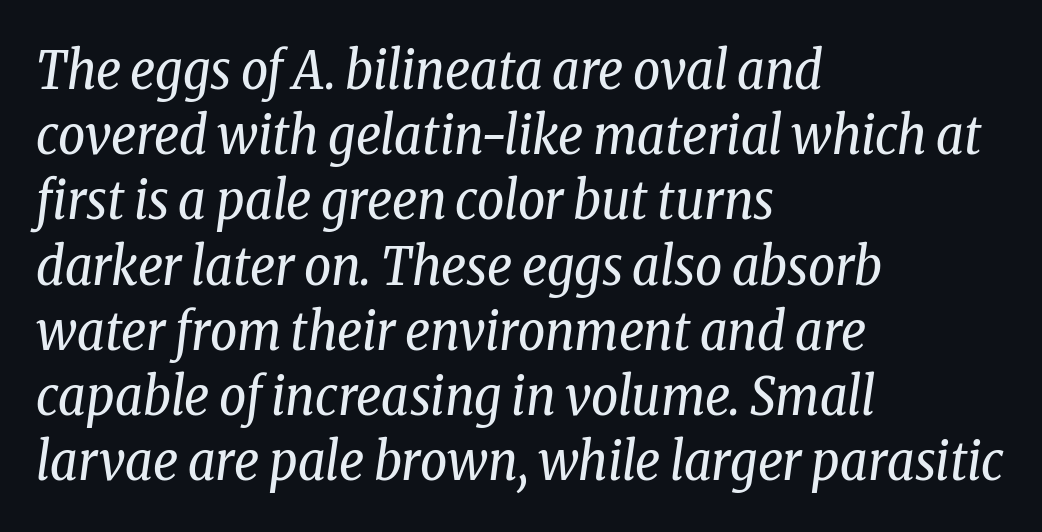
Q: Is the text bold? A: No.
Q: Is the text italic (slanted)? A: Yes, it leans right by about 8 degrees.
Q: Is the typeface a serif or a sans-serif typeface? A: Serif.
Q: Is the text underlined? A: No.
Q: How is the paragraph aligned? A: Left-aligned.
Q: Is the spacing between letters normal or unusually wide? A: Normal.
Q: Width (condensed, normal, or wide)? A: Condensed.
Q: Stroke contrast? A: Low.
Q: x-height? A: Medium.
Q: Monospaced? A: No.
